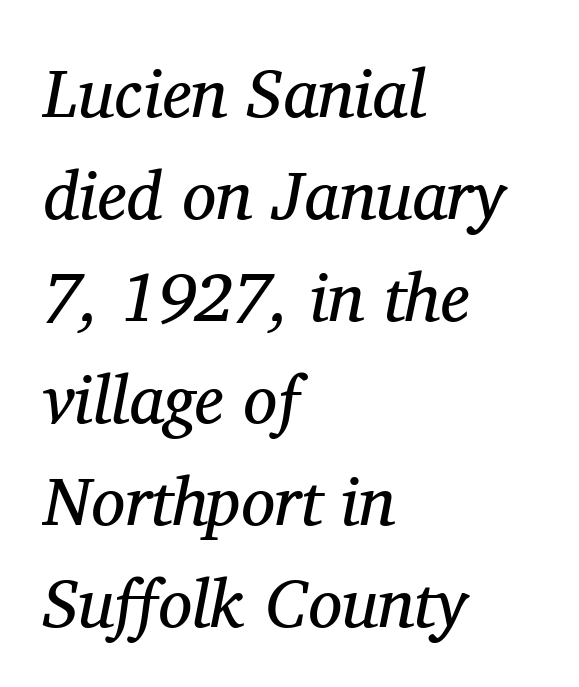
Q: Is the text bold? A: No.
Q: Is the text italic (slanted)? A: Yes, it leans right by about 11 degrees.
Q: Is the typeface a serif or a sans-serif typeface? A: Serif.
Q: Is the text underlined? A: No.
Q: How is the paragraph aligned? A: Left-aligned.
Q: Is the spacing between letters normal or unusually wide? A: Normal.
Q: Is the spacing between lines tight, normal or loose? A: Normal.
Q: Width (condensed, normal, or wide)? A: Normal.
Q: Stroke contrast? A: Medium.
Q: x-height? A: Medium.
Q: Monospaced? A: No.
